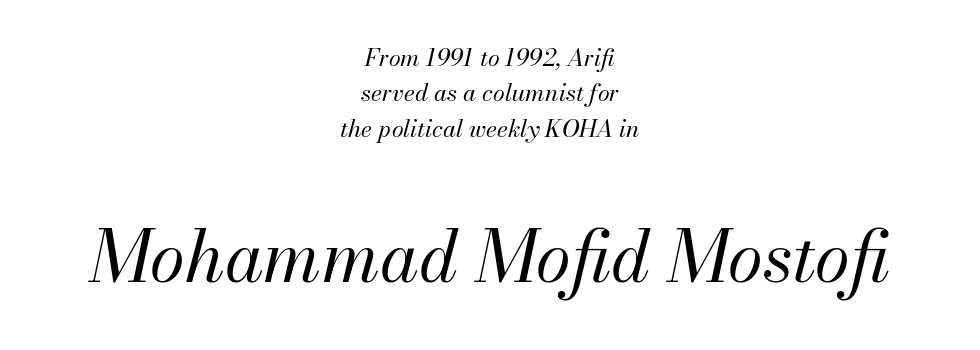
The weight would be labelled regular, book, light, or lighter still. These two chunks differ in scale, with the bottom chunk taking the larger measure. Think of a printed novel: that variable character pitch is what you see here. Posture: slanted. Alignment: centered. In terms of letterspacing, this is plain default setting.
